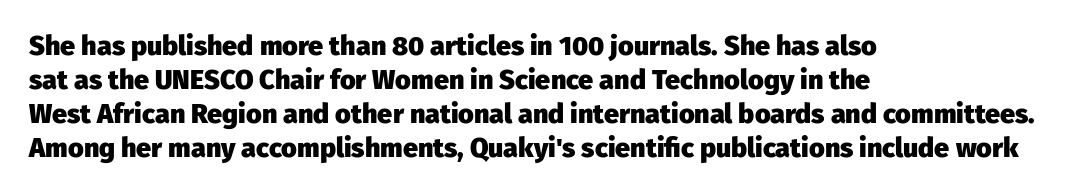
The image shows 27 px bold type, upright; set left-aligned, normal line spacing (1.26x), normal letter spacing, not underlined.
